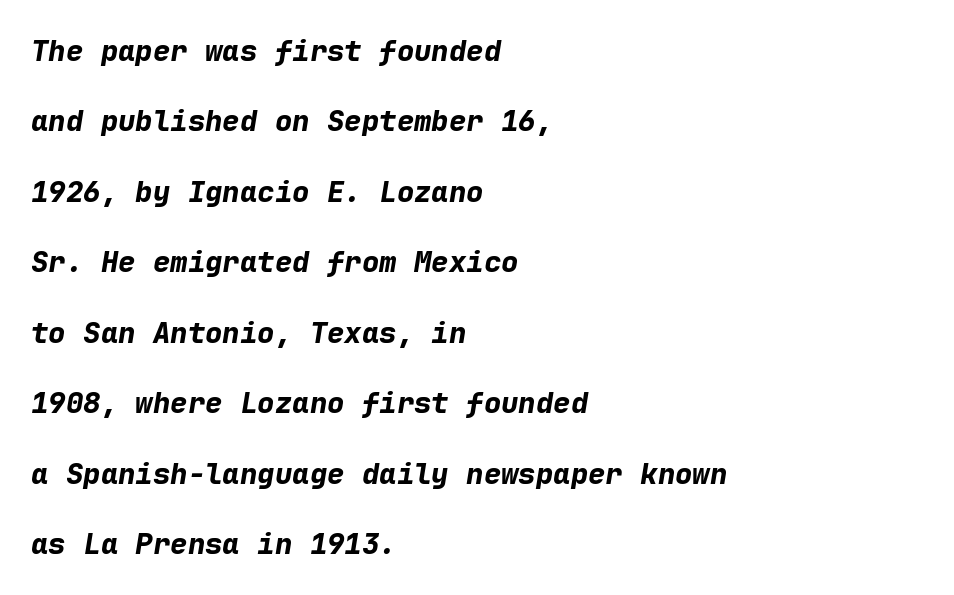
{"italic": "yes", "lean": "right", "slant_degrees": 9, "bold": "yes", "weight": "bold", "width": "normal", "stroke_contrast": "low", "x_height": "medium", "monospaced": "yes", "underline": "no", "align": "left", "line_spacing": "loose", "line_spacing_ratio": 2.43, "letter_spacing": "normal", "letter_spacing_em": 0.0, "glyph_px": 29}
